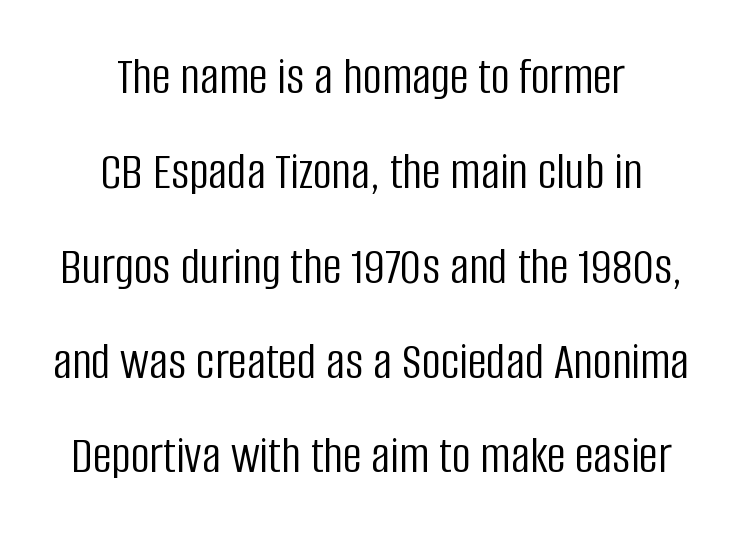
Q: Is the text bold? A: No.
Q: Is the text italic (slanted)? A: No, it is upright.
Q: Is the typeface a serif or a sans-serif typeface? A: Sans-serif.
Q: Is the text underlined? A: No.
Q: How is the paragraph aligned? A: Centered.
Q: Is the spacing between letters normal or unusually wide? A: Normal.
Q: Width (condensed, normal, or wide)? A: Condensed.
Q: Stroke contrast? A: Low.
Q: x-height? A: Large.
Q: Monospaced? A: No.
